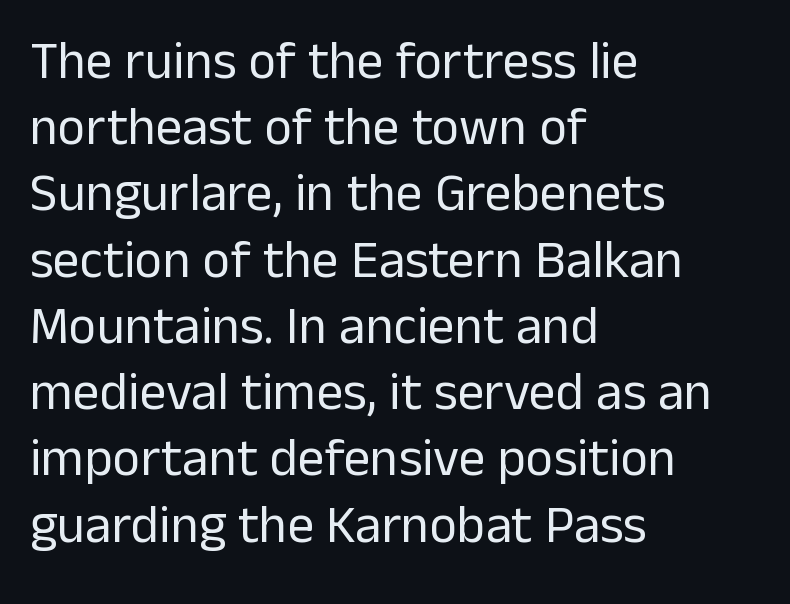
{"serif": "no", "italic": "no", "bold": "no", "weight": "regular", "width": "normal", "stroke_contrast": "low", "x_height": "medium", "monospaced": "no", "underline": "no", "align": "left", "line_spacing": "normal", "line_spacing_ratio": 1.25, "letter_spacing": "normal", "letter_spacing_em": 0.0, "glyph_px": 53}
